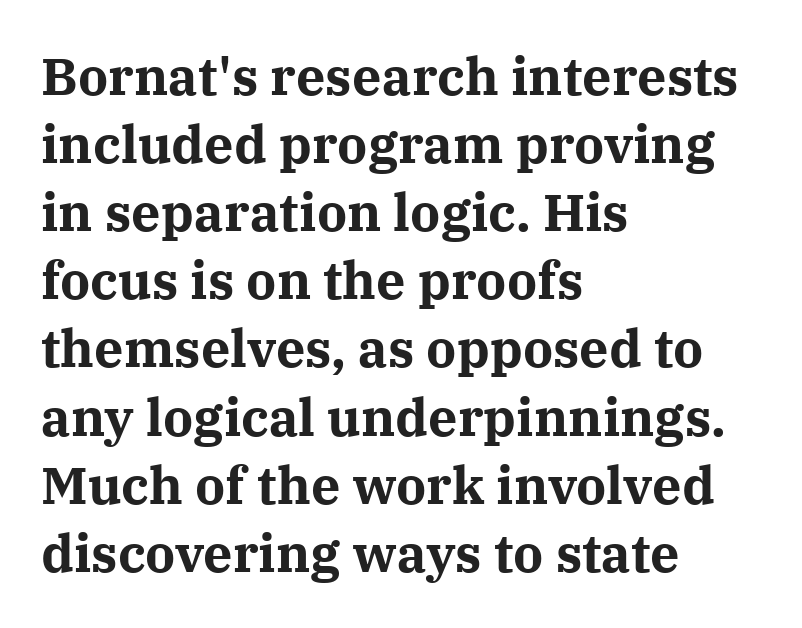
The image shows 52 px bold serif type, upright; set left-aligned, normal line spacing (1.31x), normal letter spacing, not underlined; medium stroke contrast and a medium x-height.
